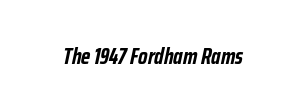
The image shows 23 px bold type, italic (leaning right); set normal letter spacing, not underlined.
